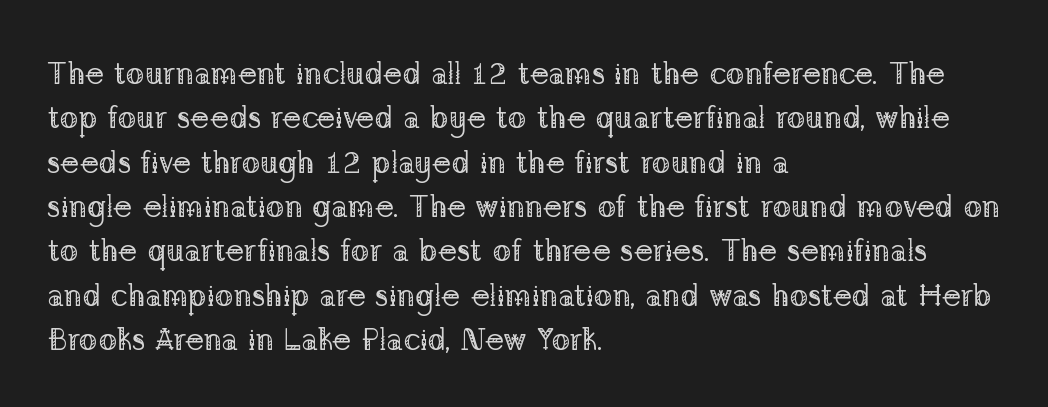
The characters display serif detailing at their extremities. The space between consecutive lines is moderate. The typesetter chose a ragged-right arrangement here. It's the straight-up-and-down kind of type. The horizontal fit of the characters is conventional and even. Underlining? Definitely not there.
